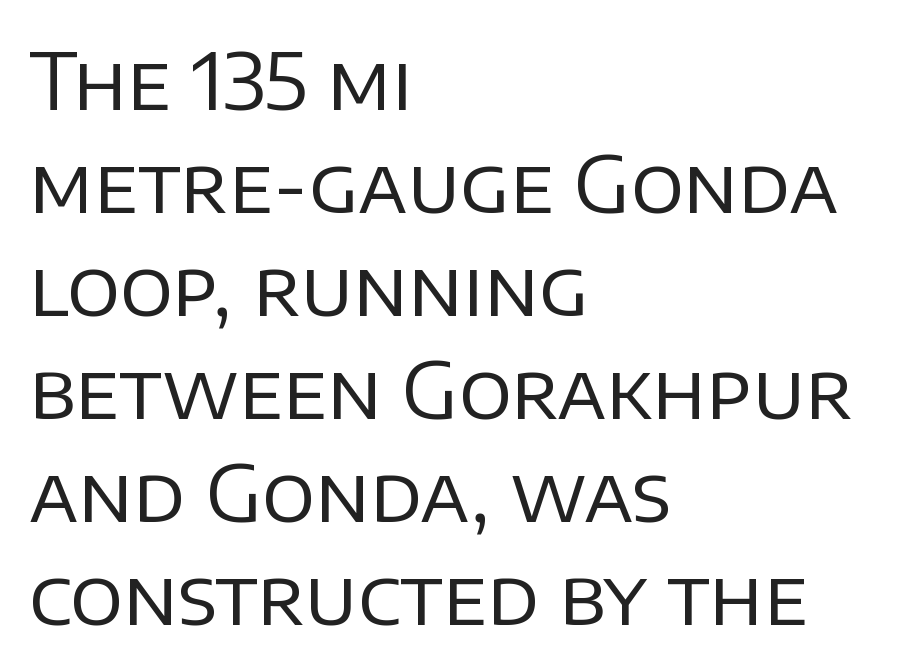
Q: Is the text bold? A: No.
Q: Is the text italic (slanted)? A: No, it is upright.
Q: Is the typeface a serif or a sans-serif typeface? A: Sans-serif.
Q: Is the text underlined? A: No.
Q: How is the paragraph aligned? A: Left-aligned.
Q: Is the spacing between letters normal or unusually wide? A: Normal.
Q: Is the spacing between lines tight, normal or loose? A: Normal.
Q: Width (condensed, normal, or wide)? A: Normal.
Q: Stroke contrast? A: Low.
Q: x-height? A: Large.
Q: Monospaced? A: No.
